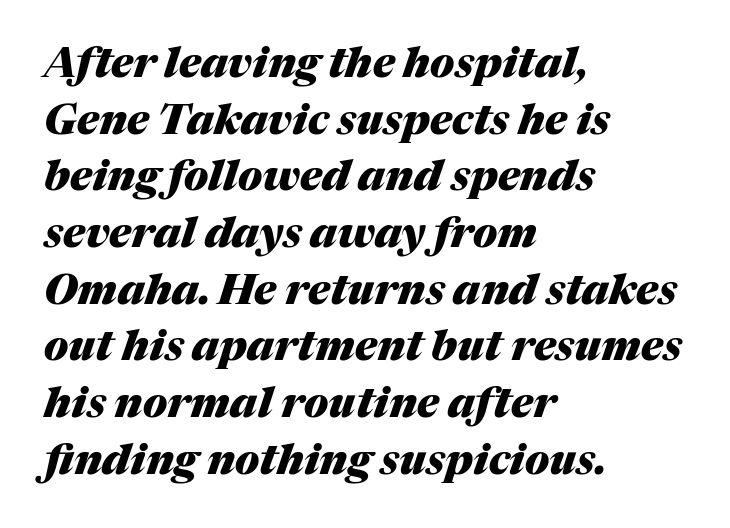
It's the slanting kind of type. The horizontal fit of the characters is conventional and even. Notice how thick the strokes are: this is what a full bold looks like. Clear beneath every line of the passage. All the whitespace from short lines collects on the right.
